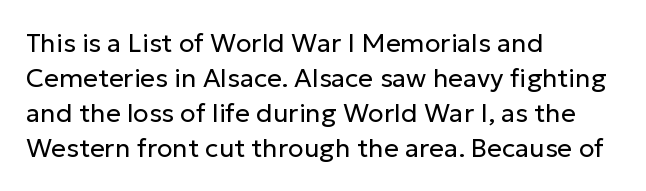
The strip under each line holds only bare page. Short note: letters normally spaced. The axis of the letterforms is exactly vertical. Line spacing here is normal. The rendering anchors every line to the left-hand side.
